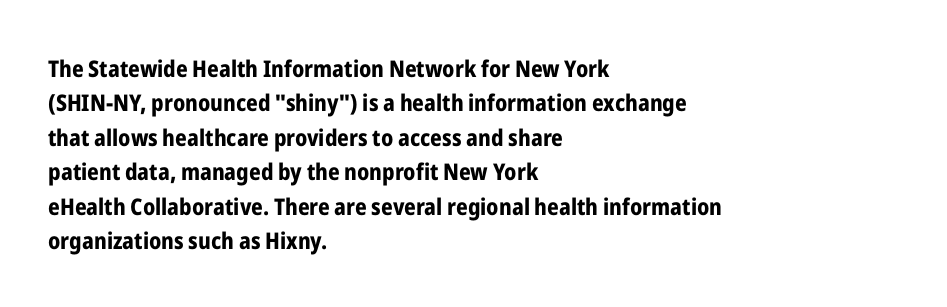
{"italic": "no", "bold": "yes", "underline": "no", "align": "left", "line_spacing": "normal", "line_spacing_ratio": 1.5, "letter_spacing": "normal", "letter_spacing_em": 0.0, "glyph_px": 23}
